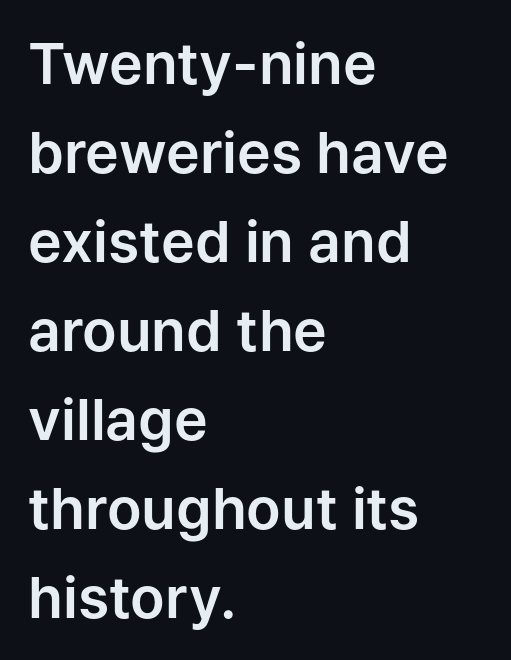
The image shows 57 px sans-serif type, upright; set left-aligned, normal line spacing (1.56x), normal letter spacing, not underlined; low stroke contrast and a medium x-height.
